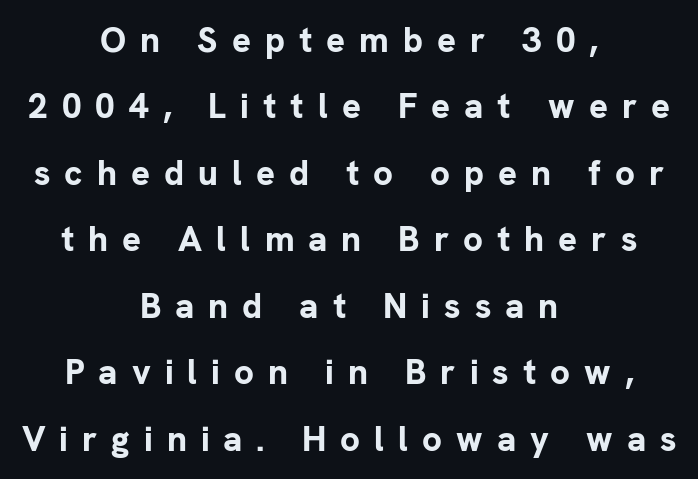
The image shows 35 px bold sans-serif type, upright; set centered, loose line spacing (1.9x), unusually wide letter spacing (+0.4 em), not underlined; low stroke contrast and a medium x-height.
